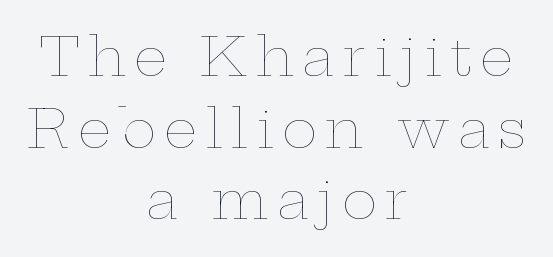
The image shows 53 px thin, wide type, upright; set centered, normal line spacing (1.35x), not underlined; low stroke contrast and a medium x-height.
